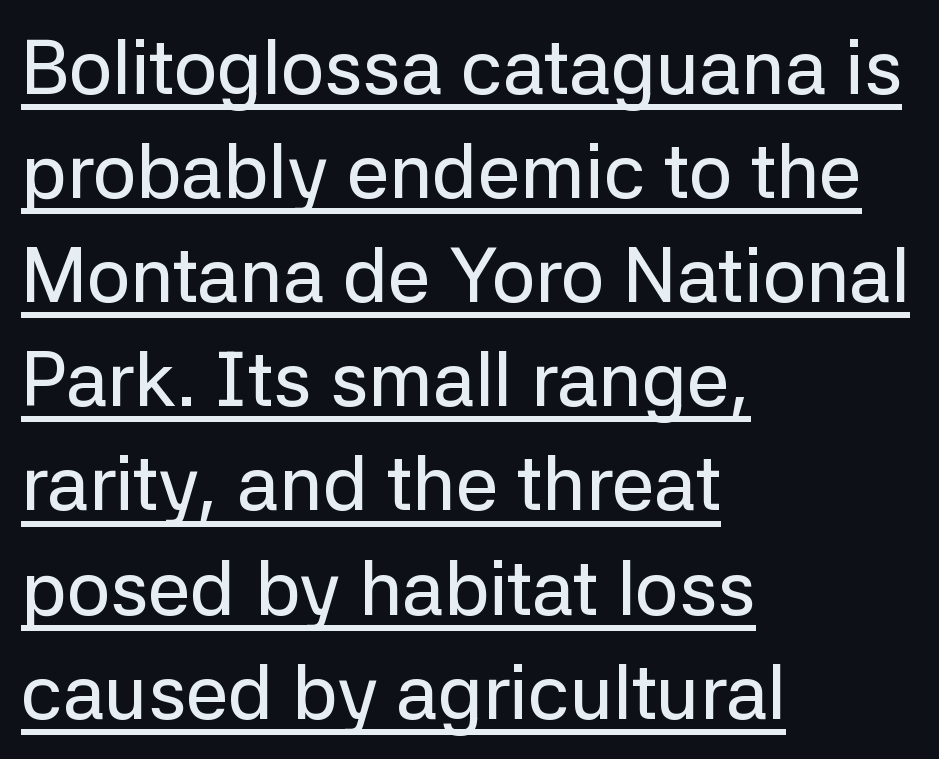
The ragged edge is on the right, which tells us the setting is flush left. The rows are spaced the way most documents space them. The face used here is a sans, in the tradition of grotesques and geometrics. The line texture is even and compact thanks to regular tracking.
